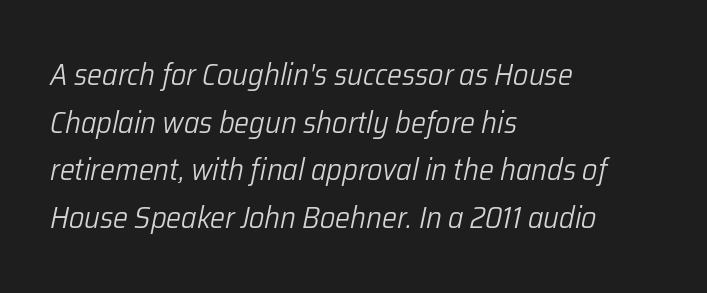
{"italic": "yes", "lean": "right", "slant_degrees": 12, "bold": "no", "weight": "light", "width": "normal", "stroke_contrast": "low", "x_height": "medium", "monospaced": "no", "underline": "no", "align": "left", "line_spacing": "normal", "line_spacing_ratio": 1.59, "letter_spacing": "normal", "letter_spacing_em": 0.0, "glyph_px": 30}
